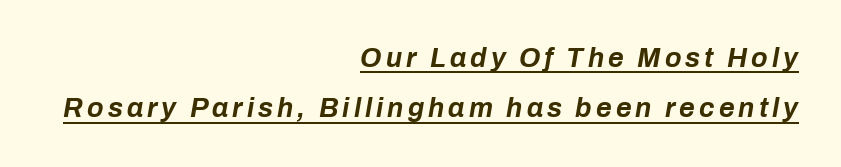
{"italic": "yes", "lean": "right", "slant_degrees": 10, "bold": "yes", "underline": "yes", "align": "right", "line_spacing_ratio": 1.87, "glyph_px": 27}
